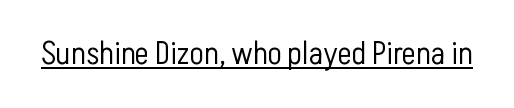
Q: Is the text bold? A: No.
Q: Is the text italic (slanted)? A: No, it is upright.
Q: Is the typeface a serif or a sans-serif typeface? A: Sans-serif.
Q: Is the text underlined? A: Yes.
Q: Is the spacing between letters normal or unusually wide? A: Normal.
Q: Width (condensed, normal, or wide)? A: Condensed.
Q: Stroke contrast? A: Low.
Q: x-height? A: Medium.
Q: Monospaced? A: No.
